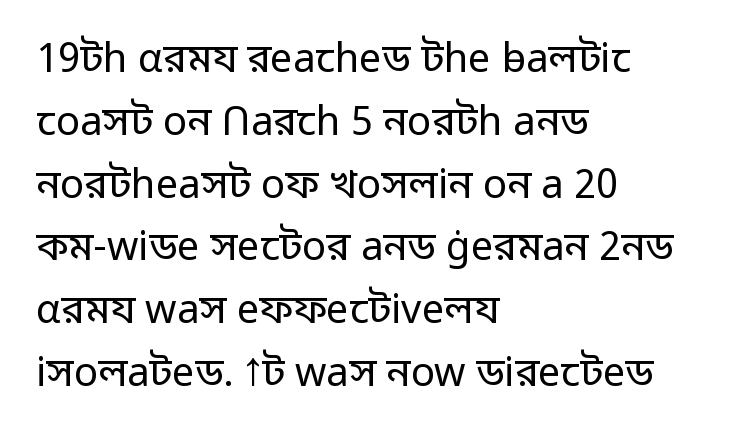
Looks like regular typesetting: each glyph gets only the width it needs. This rendering leaves character spacing at its baseline value. The strokes are not fattened; the text isn't bold. Type style note: lacks serifs. Lines of text with bare space underneath. Each new line begins a customary step beneath the previous one.
